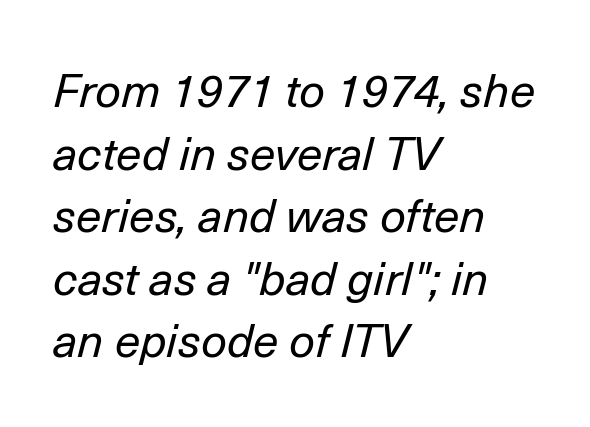
Q: Is the text bold? A: No.
Q: Is the text italic (slanted)? A: Yes, it leans right by about 14 degrees.
Q: Is the text underlined? A: No.
Q: How is the paragraph aligned? A: Left-aligned.
Q: Is the spacing between letters normal or unusually wide? A: Normal.
Q: Is the spacing between lines tight, normal or loose? A: Normal.
Q: Width (condensed, normal, or wide)? A: Normal.
Q: Stroke contrast? A: Low.
Q: x-height? A: Medium.
Q: Monospaced? A: No.
